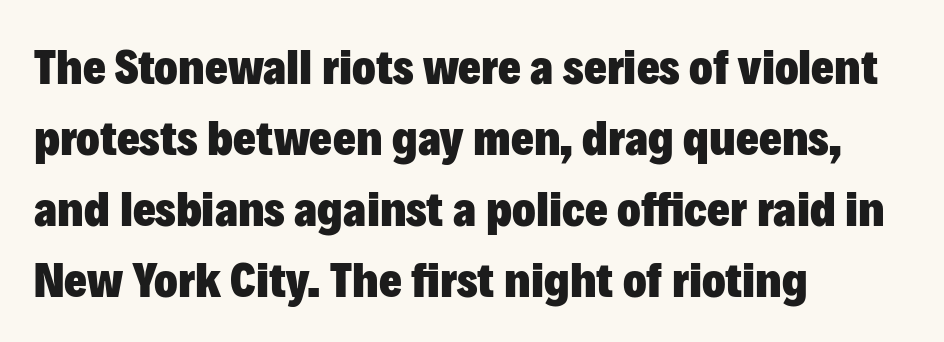
The image shows 49 px heavy sans-serif type, upright; set left-aligned, normal line spacing (1.45x), normal letter spacing, not underlined; low stroke contrast and a medium x-height.
